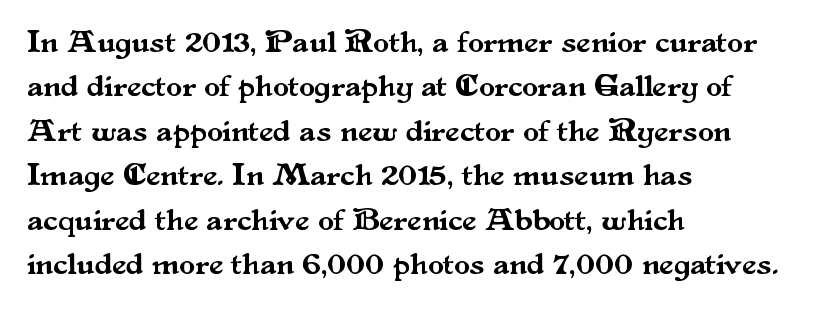
The zone under the glyphs is completely vacant. Horizontally, the lines are justified to the leading edge only. Students, observe: this is what conventionally led text looks like. Nope, not italic — everything's standing straight.
